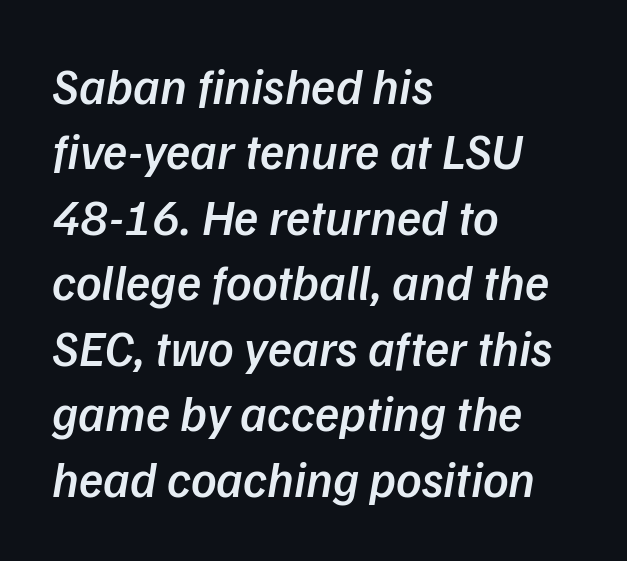
Q: Is the text bold? A: Semi-bold.
Q: Is the typeface a serif or a sans-serif typeface? A: Sans-serif.
Q: Is the text underlined? A: No.
Q: How is the paragraph aligned? A: Left-aligned.
Q: Is the spacing between letters normal or unusually wide? A: Normal.
Q: Is the spacing between lines tight, normal or loose? A: Normal.
Q: Width (condensed, normal, or wide)? A: Normal.
Q: Stroke contrast? A: Low.
Q: x-height? A: Medium.
Q: Monospaced? A: No.
